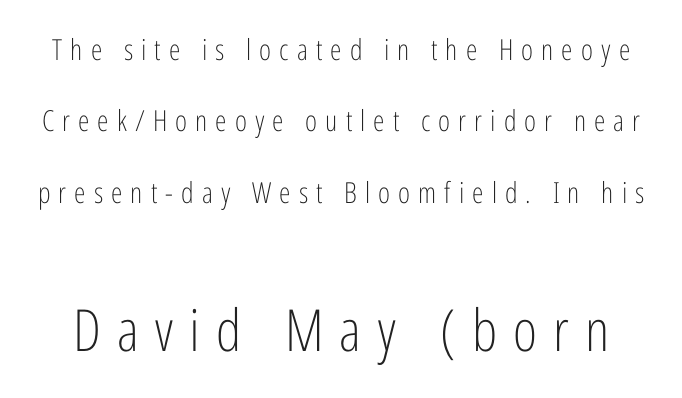
Q: Is the text bold? A: No.
Q: Is the text italic (slanted)? A: No, it is upright.
Q: Is the typeface a serif or a sans-serif typeface? A: Sans-serif.
Q: Is the text underlined? A: No.
Q: Is the spacing between letters normal or unusually wide? A: Unusually wide.
Q: Is the spacing between lines tight, normal or loose? A: Loose.
Q: Which block of text is set in a larger size, the first (top) or the second (bottom)? A: The second (bottom) one.
Q: Width (condensed, normal, or wide)? A: Condensed.
Q: Stroke contrast? A: Low.
Q: x-height? A: Medium.
Q: Monospaced? A: No.
